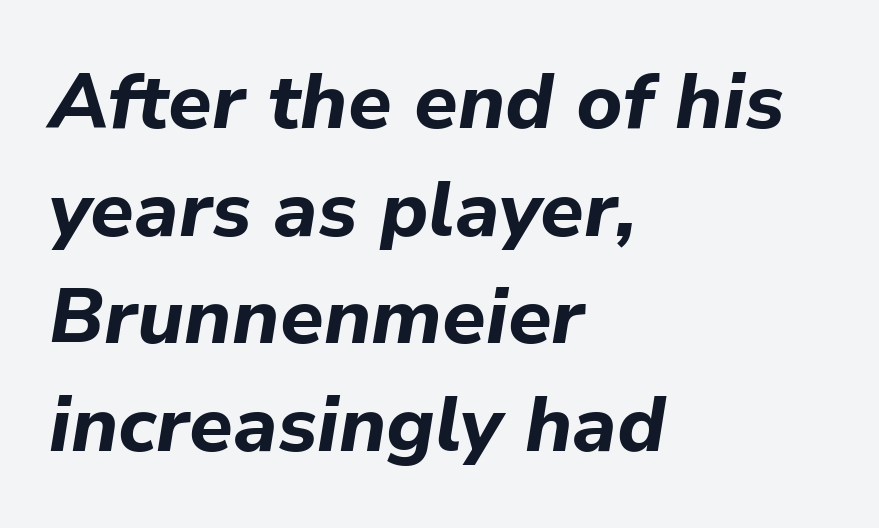
{"italic": "yes", "lean": "right", "slant_degrees": 9, "bold": "yes", "weight": "bold", "width": "normal", "stroke_contrast": "low", "x_height": "medium", "monospaced": "no", "underline": "no", "align": "left", "line_spacing": "normal", "line_spacing_ratio": 1.38, "letter_spacing": "normal", "letter_spacing_em": 0.0, "glyph_px": 78}
